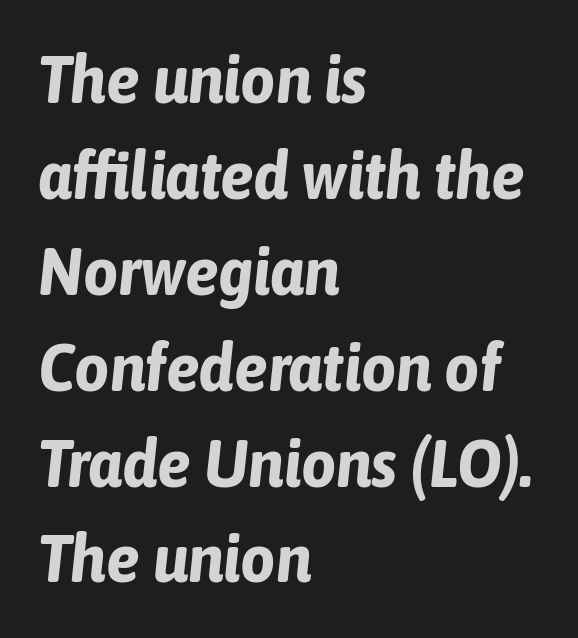
The image shows 68 px bold, condensed type, italic (leaning right); set left-aligned, normal line spacing (1.41x), normal letter spacing, not underlined; low stroke contrast and a medium x-height.
